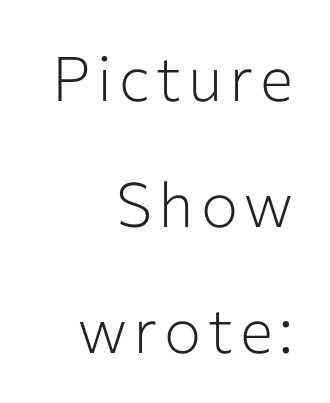
The image shows 62 px light sans-serif type, upright; set right-aligned, loose line spacing (2.03x), not underlined; low stroke contrast and a medium x-height.
